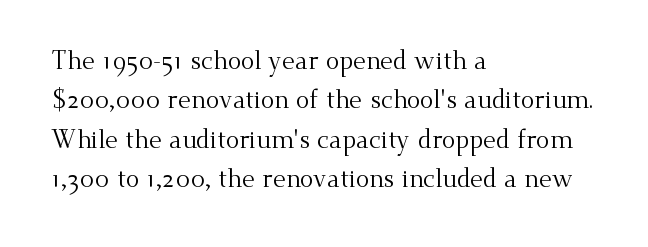
The image shows 25 px text type, upright; set left-aligned, normal line spacing (1.58x), normal letter spacing, not underlined.
